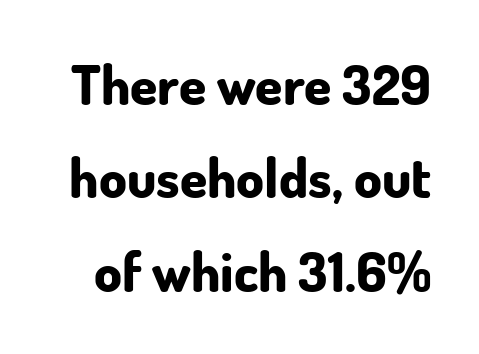
The image shows 55 px bold sans-serif type, upright; set normal line spacing (1.7x), normal letter spacing, not underlined; low stroke contrast and a small x-height.
